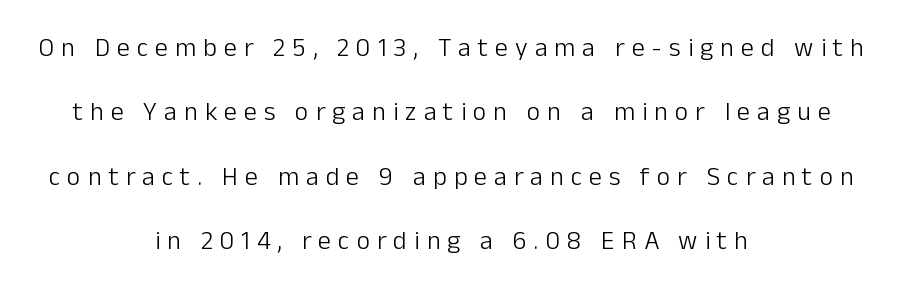
The image shows 26 px text type, upright; set centered, loose line spacing (2.48x), unusually wide letter spacing (+0.27 em), not underlined.
